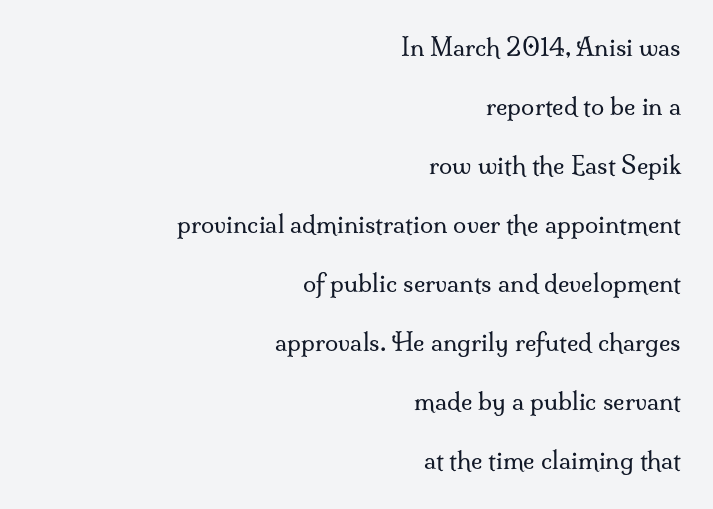
The image shows 24 px text type, upright; set right-aligned, loose line spacing (2.46x), normal letter spacing, not underlined.
